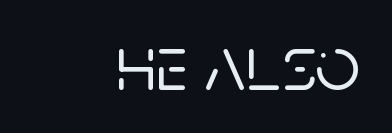
{"serif": "no", "italic": "no", "width": "normal", "stroke_contrast": "low", "x_height": "large", "monospaced": "no", "underline": "no", "align": "right", "letter_spacing": "normal", "letter_spacing_em": 0.0, "glyph_px": 79}
